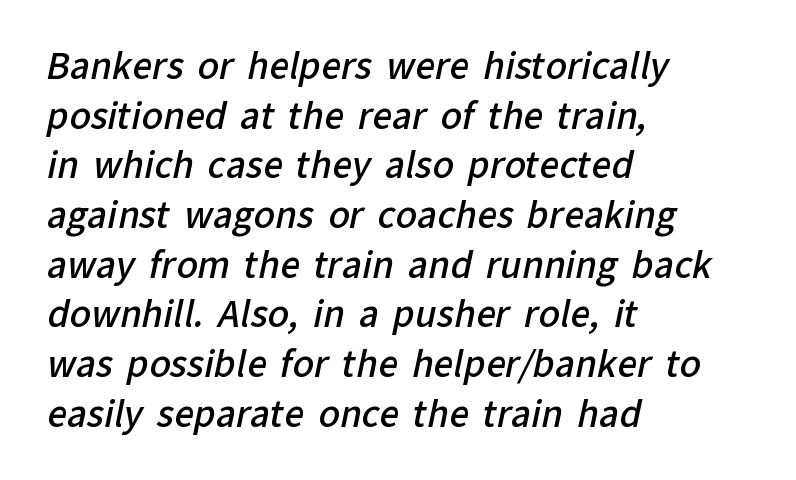
Do the characters align in a grid? No, the font is proportional. Observe the ordinary spacing: letters are neighbours, not strangers. These lines carry some extra weight — a demibold, not a full bold. This sample is left-justified, so line endings fall wherever the words run out.
